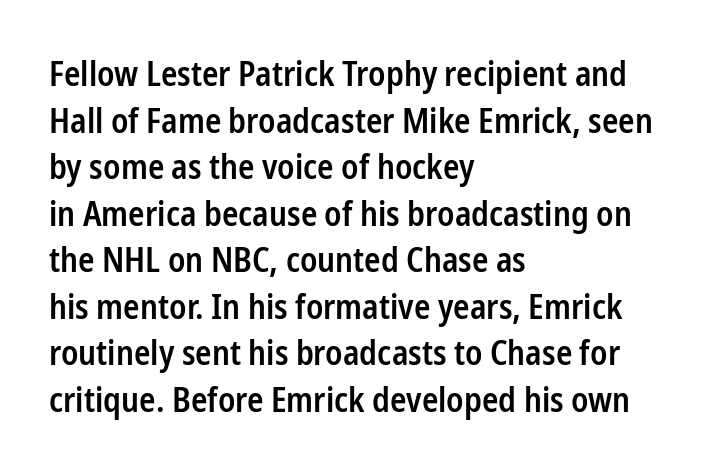
Q: Is the text bold? A: Semi-bold.
Q: Is the text italic (slanted)? A: No, it is upright.
Q: Is the typeface a serif or a sans-serif typeface? A: Sans-serif.
Q: Is the text underlined? A: No.
Q: How is the paragraph aligned? A: Left-aligned.
Q: Is the spacing between letters normal or unusually wide? A: Normal.
Q: Is the spacing between lines tight, normal or loose? A: Normal.
Q: Width (condensed, normal, or wide)? A: Condensed.
Q: Stroke contrast? A: Low.
Q: x-height? A: Medium.
Q: Monospaced? A: No.
